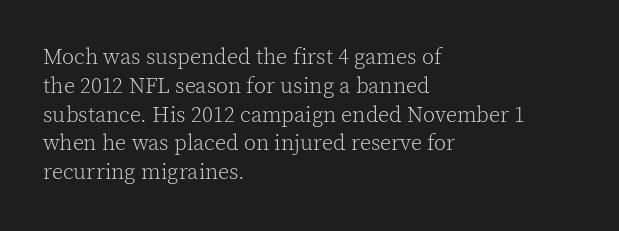
{"italic": "no", "bold": "no", "underline": "no", "align": "left", "line_spacing": "normal", "line_spacing_ratio": 1.31, "letter_spacing": "normal", "letter_spacing_em": 0.0, "glyph_px": 22}
